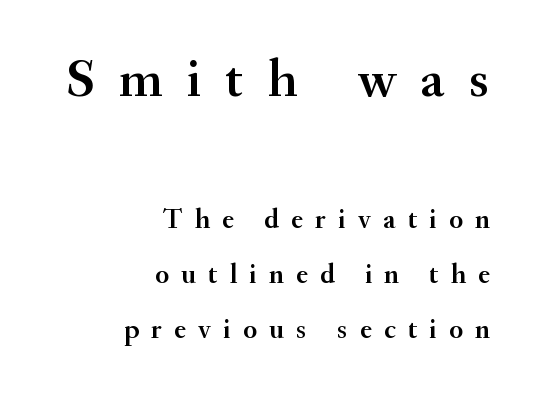
The image shows 55 px serif type, upright; set right-aligned, loose line spacing (1.96x), unusually wide letter spacing (+0.44 em), not underlined; the first (top) block is 1.96x larger; medium stroke contrast and a small x-height.
